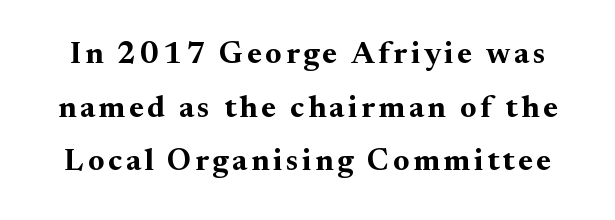
The image shows 31 px bold serif type, upright; set line spacing 1.73x, not underlined; medium stroke contrast and a small x-height.
